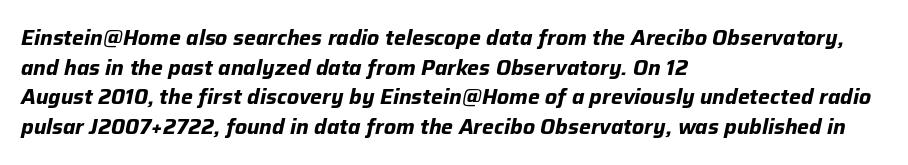
The image shows 21 px bold type, italic (leaning right); set left-aligned, normal line spacing (1.41x), normal letter spacing, not underlined.
